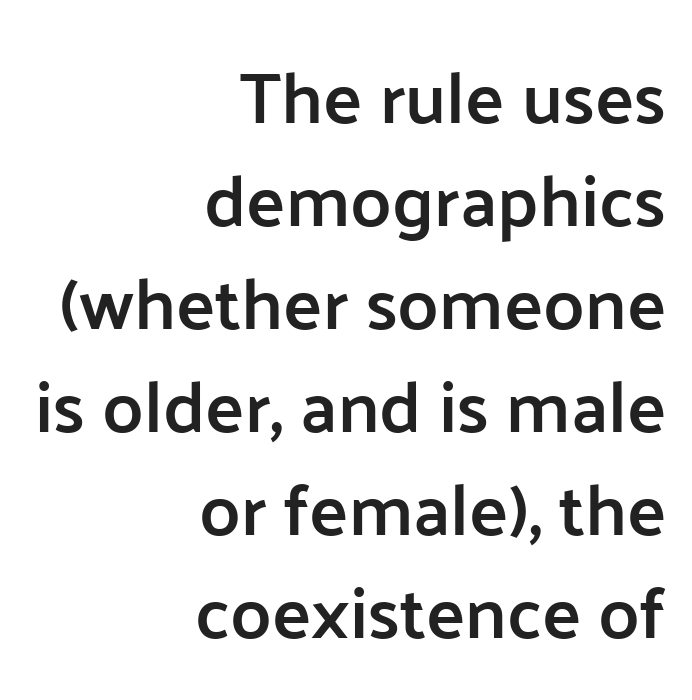
{"serif": "no", "italic": "no", "bold": "semi", "weight": "semibold", "width": "normal", "stroke_contrast": "low", "x_height": "medium", "monospaced": "no", "underline": "no", "align": "right", "line_spacing": "normal", "line_spacing_ratio": 1.41, "letter_spacing": "normal", "letter_spacing_em": 0.0, "glyph_px": 73}
